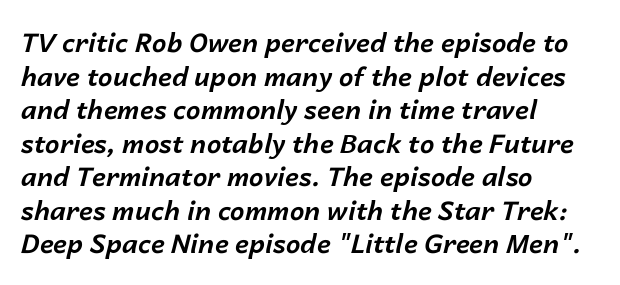
The image shows 26 px bold type, italic (leaning right); set left-aligned, normal line spacing (1.29x), normal letter spacing, not underlined.
